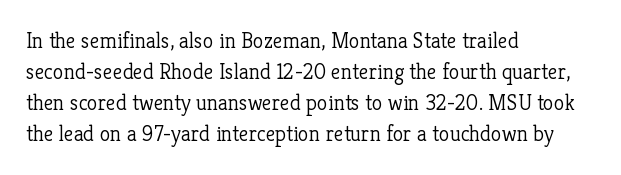
The words here are not underlined. Default kerning and tracking; the words read as compact shapes. The paragraph shown leans on its left margin. Posture: straight, roman, zero tilt. Vertical stems look standard width or narrower in stroke. Vertical spacing — default.
